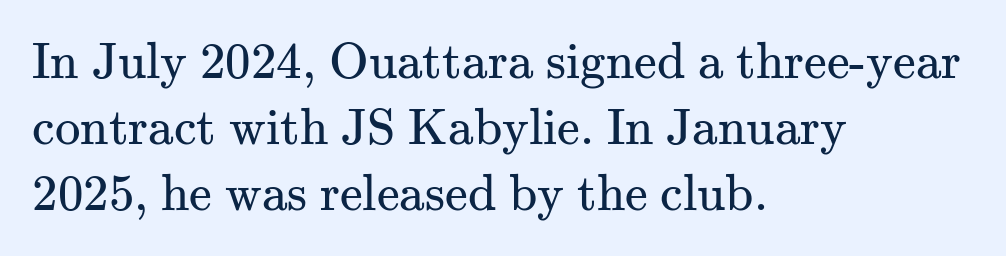
The image shows 51 px regular-weight serif type, upright; set left-aligned, normal line spacing (1.29x), normal letter spacing, not underlined; medium stroke contrast and a small x-height.
